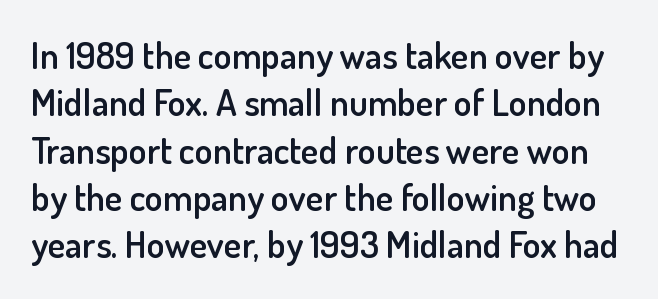
The image shows 37 px semibold sans-serif type, upright; set normal line spacing (1.28x), normal letter spacing, not underlined; low stroke contrast and a small x-height.
